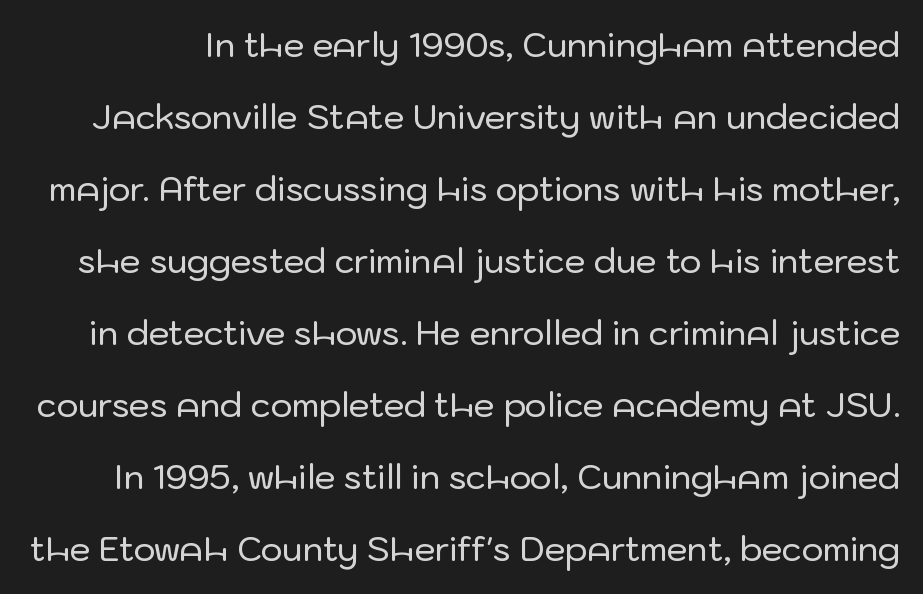
You can tell it's not italic because the verticals are truly vertical. Clear beneath every line of the passage. Here the glyphs are tracked normally, forming tight word shapes. In terms of leading, this rendering errs on the spacious side. What kind of face is this? One without serifs — a sans.
